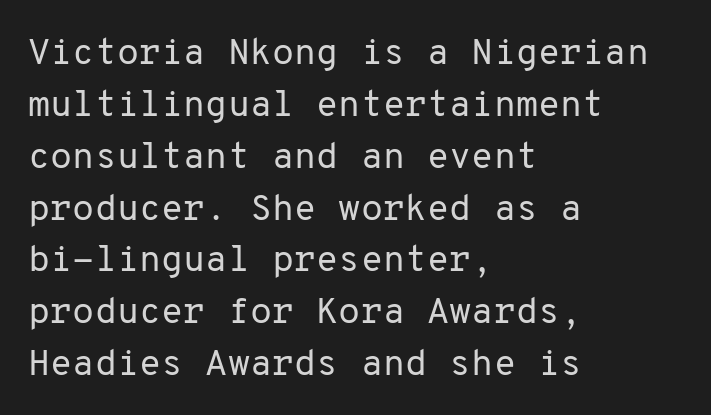
One-word summary of the alignment: left. The type sits square on the baseline with zero lean. This sample has the even, mechanical cadence of fixed-width lettering. The gap between lines stays unmarked. Unbolded letterforms with no extra heft.
